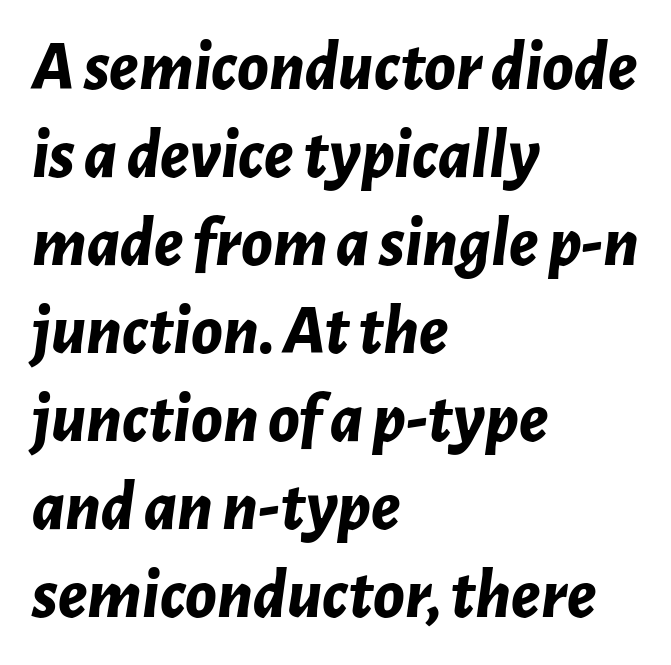
Q: Is the text bold? A: Yes.
Q: Is the text italic (slanted)? A: Yes, it leans right by about 7 degrees.
Q: Is the text underlined? A: No.
Q: How is the paragraph aligned? A: Left-aligned.
Q: Is the spacing between letters normal or unusually wide? A: Normal.
Q: Width (condensed, normal, or wide)? A: Normal.
Q: Stroke contrast? A: Low.
Q: x-height? A: Medium.
Q: Monospaced? A: No.
